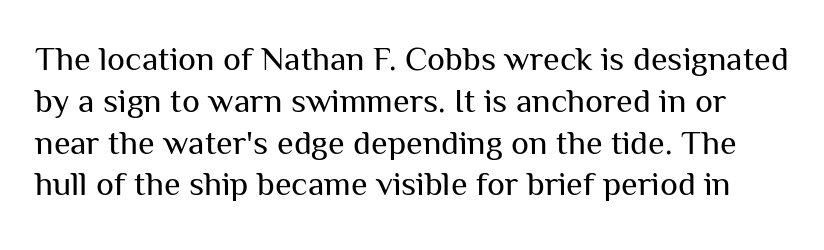
The text was rendered using a sans face with plain stroke endings. The type is set solid horizontally, with unmodified tracking. Bare-footed words on every line. The letters advance in unequal steps, a hallmark of proportional type.
